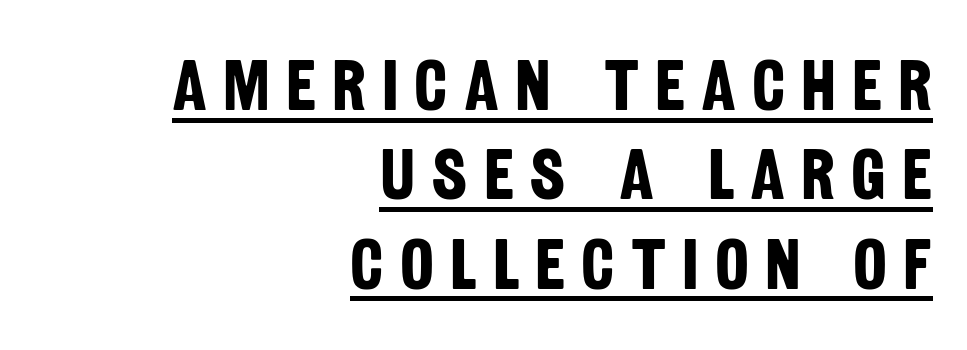
Strong, thick strokes mark this as bold type. Here the glyphs are tracked loosely, breaking word shapes into spaced letters. To sum up the face: it is a sans, with no serifs. Line endings align vertically; line beginnings do not. Students, observe the line beneath the letters — that is underlining. The rendering uses natural spacing where letterforms have individual widths.
